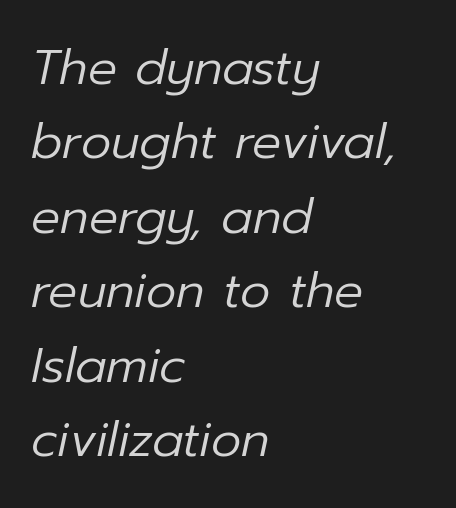
Q: Is the text bold? A: No.
Q: Is the text italic (slanted)? A: Yes, it leans right by about 12 degrees.
Q: Is the text underlined? A: No.
Q: How is the paragraph aligned? A: Left-aligned.
Q: Is the spacing between letters normal or unusually wide? A: Normal.
Q: Is the spacing between lines tight, normal or loose? A: Normal.
Q: Width (condensed, normal, or wide)? A: Normal.
Q: Stroke contrast? A: Low.
Q: x-height? A: Medium.
Q: Monospaced? A: No.
